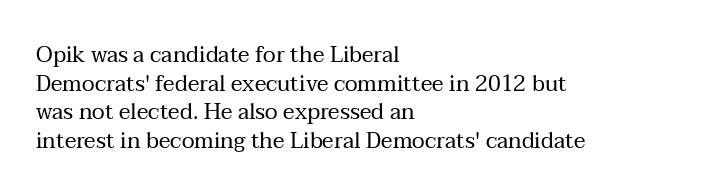
Q: Is the text bold? A: No.
Q: Is the text italic (slanted)? A: No, it is upright.
Q: Is the text underlined? A: No.
Q: How is the paragraph aligned? A: Left-aligned.
Q: Is the spacing between letters normal or unusually wide? A: Normal.
Q: Is the spacing between lines tight, normal or loose? A: Normal.
